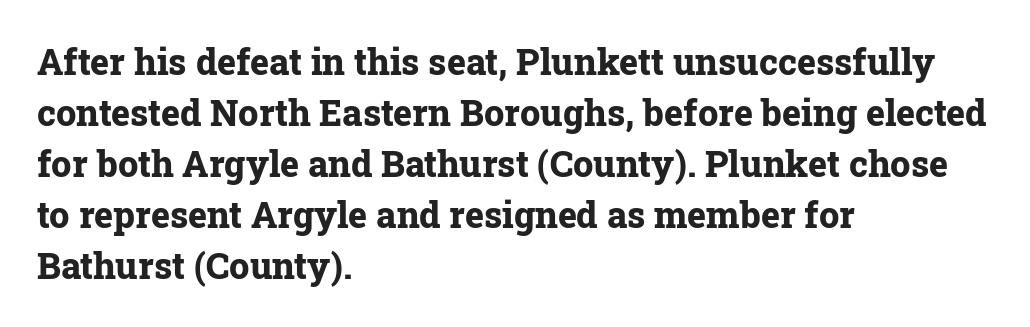
The image shows 36 px bold serif type, upright; set left-aligned, normal line spacing (1.42x), normal letter spacing, not underlined; low stroke contrast and a medium x-height.
